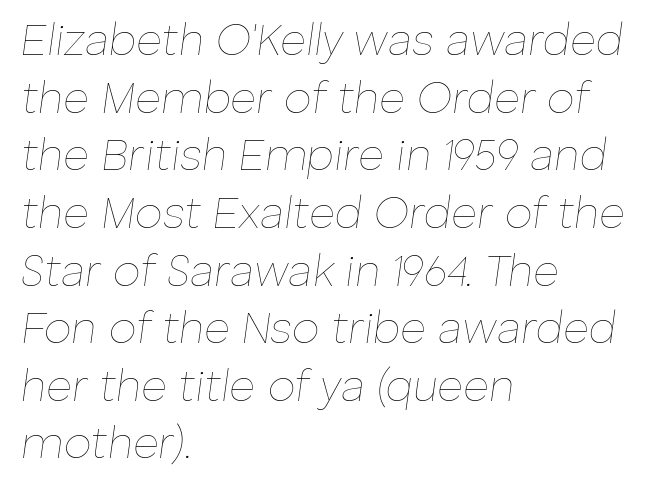
Q: Is the text bold? A: No.
Q: Is the text italic (slanted)? A: Yes, it leans right by about 8 degrees.
Q: Is the text underlined? A: No.
Q: How is the paragraph aligned? A: Left-aligned.
Q: Is the spacing between letters normal or unusually wide? A: Normal.
Q: Is the spacing between lines tight, normal or loose? A: Normal.
Q: Width (condensed, normal, or wide)? A: Normal.
Q: Stroke contrast? A: Low.
Q: x-height? A: Medium.
Q: Monospaced? A: No.
